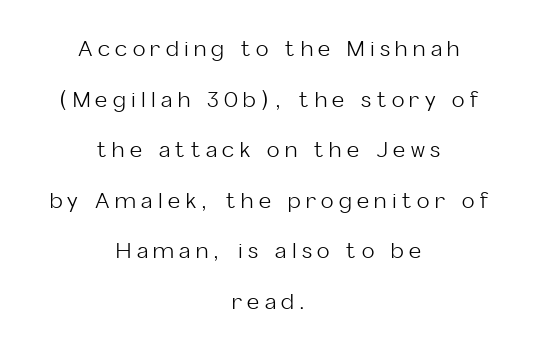
In CSS terms this would be text-align: center. This block would shrink considerably if given ordinary leading; it's expanded now. If you drew a line through each stem, it would be perfectly vertical. The face used here is rendered with a markedly widened letterfit.
